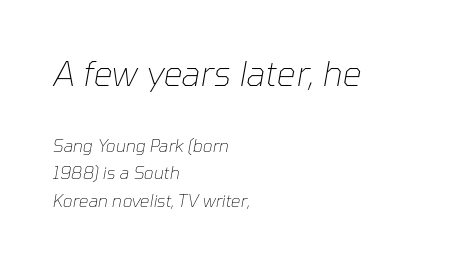
Italic? Definitely — the glyphs are oblique. Scale decreases going downward across the two blocks. Glance below the letters and you will spot only blank space. Compared with typical paragraphs, the rows here are spaced about the same. Tracking here is standard; glyphs follow each other at the usual distance. Reading down the block, your eye returns to a fixed left position each line.
